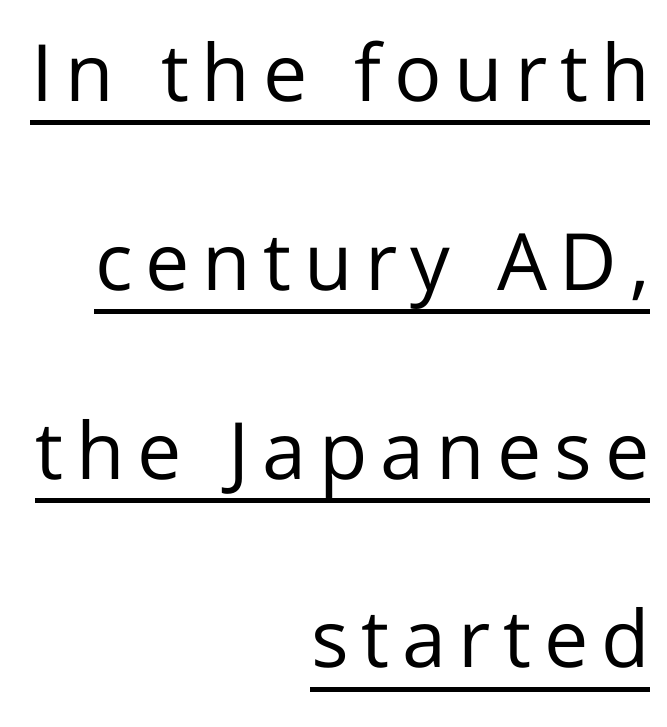
Stroke thickness stays within the range of a standard reading face or lighter. The face used here appears with an underline applied. Varying glyph widths throughout — classic text-font behaviour. Stroke terminals: plain, sans-serif. Leading: increased. A flush-right, rag-left setting is used for this passage.
